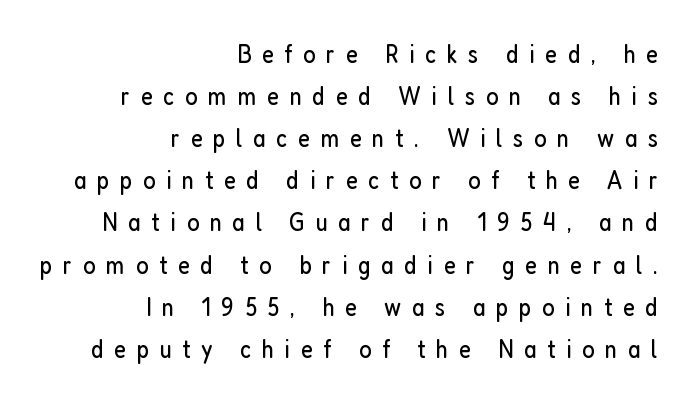
Just letters on the line, the space beneath them empty. One glance says typical: line gaps are just what's usual. The strokes are not fattened; the text isn't bold. Glyph-to-glyph distance is far greater than everyday printed text. Designer's note — italics off, roman on.
